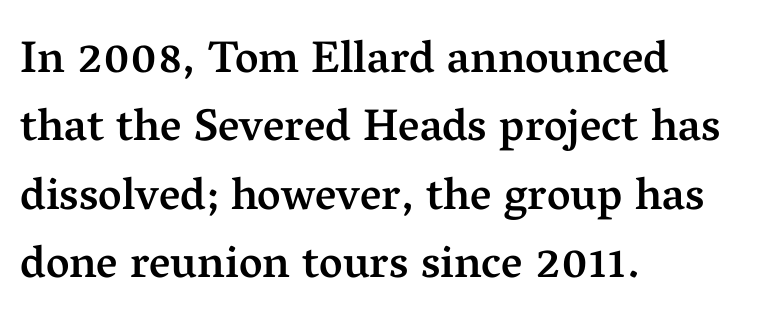
The image shows 45 px semibold serif type, upright; set left-aligned, normal line spacing (1.52x), normal letter spacing, not underlined; medium stroke contrast and a medium x-height.
